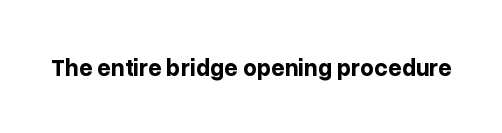
Q: Is the text bold? A: Yes.
Q: Is the text italic (slanted)? A: No, it is upright.
Q: Is the text underlined? A: No.
Q: Is the spacing between letters normal or unusually wide? A: Normal.
